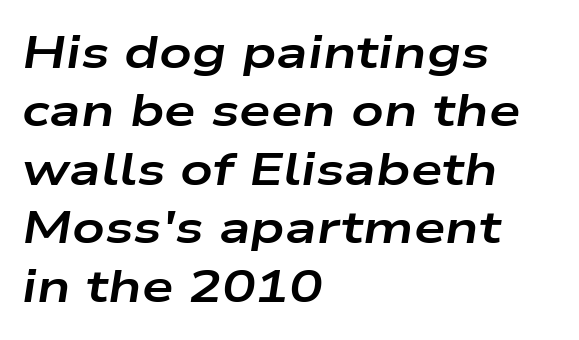
Weight check: bold — yes, fully. Emphasis-style slanted type is in use. Compared with typical body copy, the letter spacing here is the same. The rag falls on the right side of this text block.
